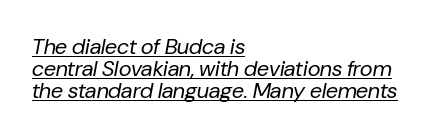
The lettering tilts uniformly, giving the passage an italic look. Vertical spacing — tight. Which margin do the lines hug? The left one — the right edge is uneven. Characters follow at the spacing the type designer built in. The letters look calm and open, with moderate or lighter stems. Descenders here cross a horizontal rule under the line.
